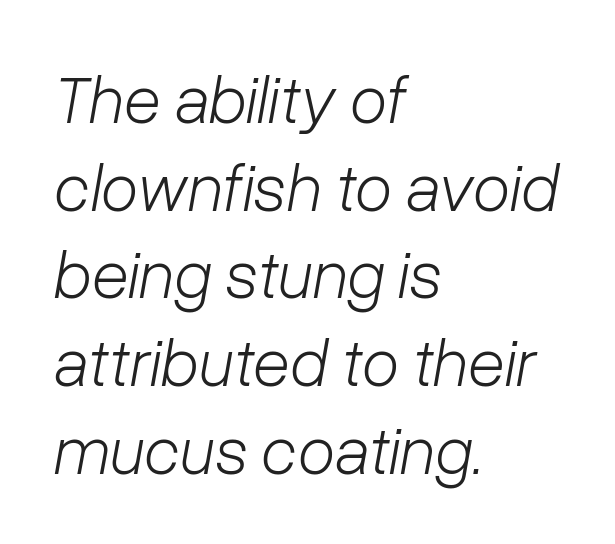
Q: Is the text bold? A: No.
Q: Is the text italic (slanted)? A: Yes, it leans right by about 10 degrees.
Q: Is the text underlined? A: No.
Q: How is the paragraph aligned? A: Left-aligned.
Q: Is the spacing between letters normal or unusually wide? A: Normal.
Q: Is the spacing between lines tight, normal or loose? A: Normal.
Q: Width (condensed, normal, or wide)? A: Normal.
Q: Stroke contrast? A: Low.
Q: x-height? A: Medium.
Q: Monospaced? A: No.
